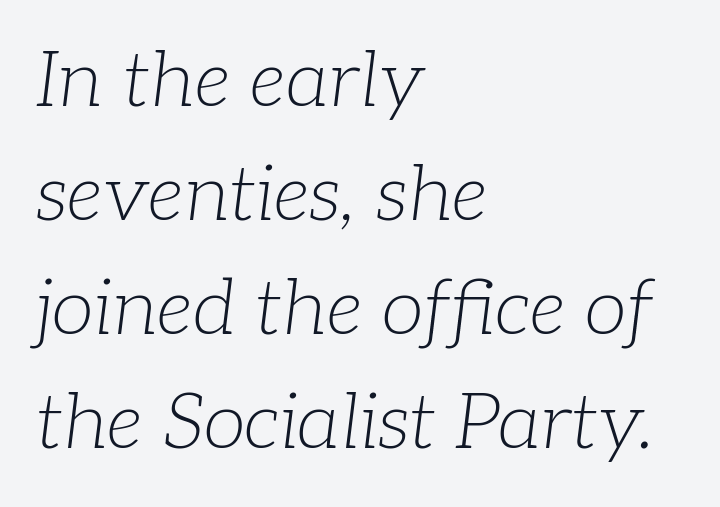
Q: Is the text bold? A: No.
Q: Is the text italic (slanted)? A: Yes, it leans right by about 7 degrees.
Q: Is the typeface a serif or a sans-serif typeface? A: Serif.
Q: Is the text underlined? A: No.
Q: How is the paragraph aligned? A: Left-aligned.
Q: Is the spacing between letters normal or unusually wide? A: Normal.
Q: Is the spacing between lines tight, normal or loose? A: Normal.
Q: Width (condensed, normal, or wide)? A: Normal.
Q: Stroke contrast? A: Low.
Q: x-height? A: Medium.
Q: Monospaced? A: No.
